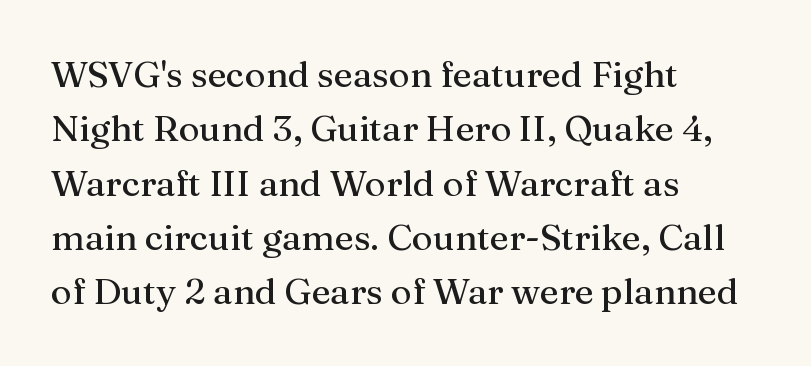
The image shows 36 px serif type, upright; set left-aligned, normal line spacing (1.51x), normal letter spacing, not underlined; medium stroke contrast and a medium x-height.
